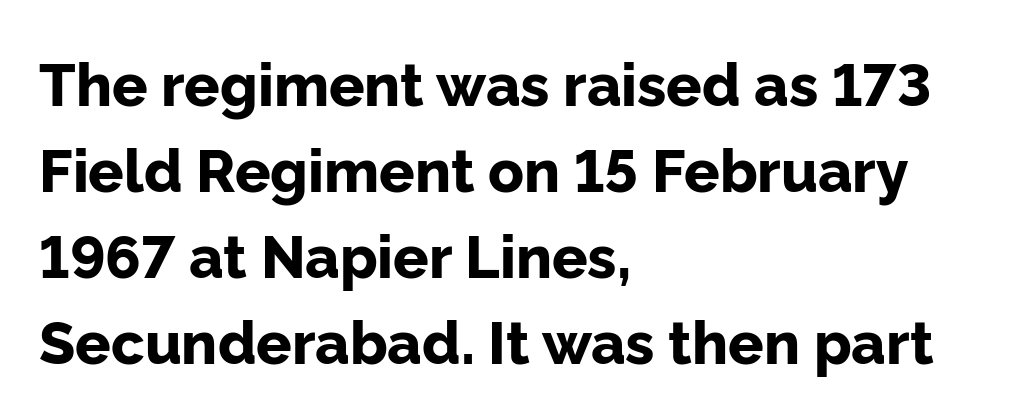
Between one letter and the next there's only the usual sliver of space. Reading down the block, your eye returns to a fixed left position each line. The letters advance in unequal steps, a hallmark of proportional type. The characters display no serif detailing; their extremities are plain. Leading matches the norm, producing a regular column.
